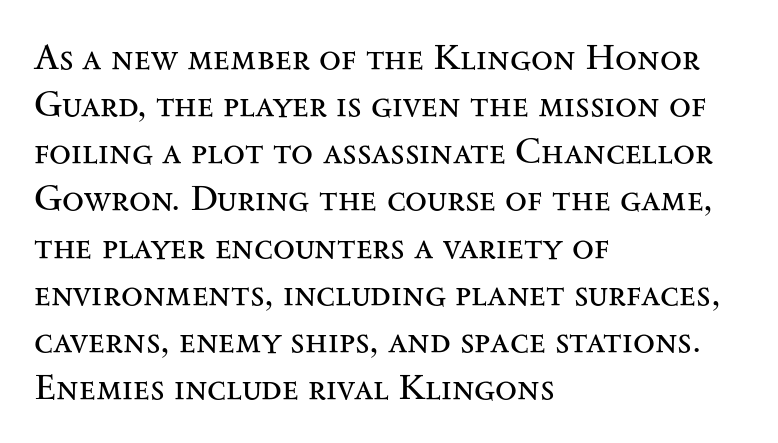
The horizontal fit of the characters is conventional and even. The typography opts for an upright posture over an oblique one. Old-style or modern, the face here clearly has serifs. This sample has the flowing, uneven cadence of proportional lettering. In terms of leading, this rendering sits right in the middle.
